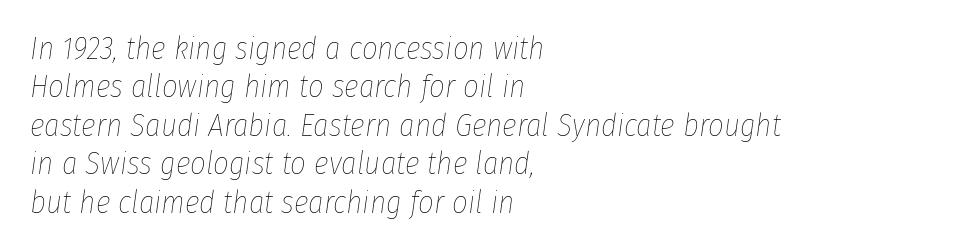
The image shows 31 px thin, condensed type, italic (leaning right); set left-aligned, line spacing 1.24x, normal letter spacing, not underlined; low stroke contrast and a medium x-height.
